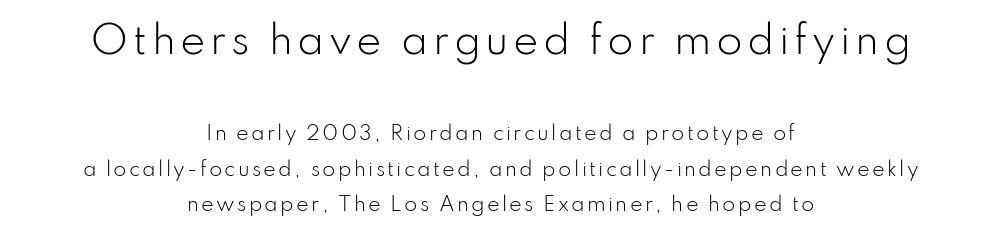
The initial chunk of copy outweighs the following chunk in type size. Underlining? Definitely not there. Each line is balanced around a shared central axis. These lines were composed using upright roman letters. Each letter keeps its own natural width here, so spacing adapts to shape.
